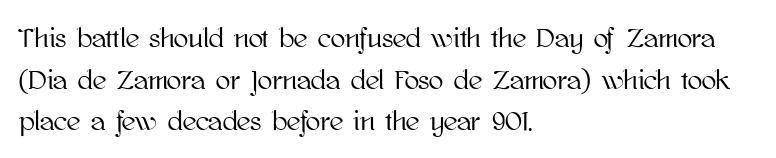
The image shows 27 px text type, upright; set left-aligned, normal line spacing (1.54x), normal letter spacing, not underlined.
